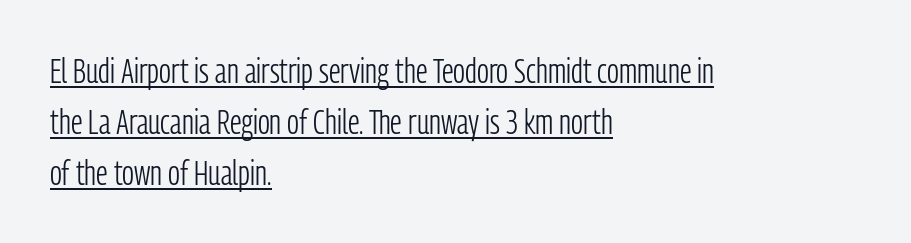
Q: Is the text bold? A: No.
Q: Is the text italic (slanted)? A: No, it is upright.
Q: Is the typeface a serif or a sans-serif typeface? A: Sans-serif.
Q: Is the text underlined? A: Yes.
Q: How is the paragraph aligned? A: Left-aligned.
Q: Is the spacing between letters normal or unusually wide? A: Normal.
Q: Is the spacing between lines tight, normal or loose? A: Normal.
Q: Width (condensed, normal, or wide)? A: Condensed.
Q: Stroke contrast? A: Low.
Q: x-height? A: Medium.
Q: Monospaced? A: No.
